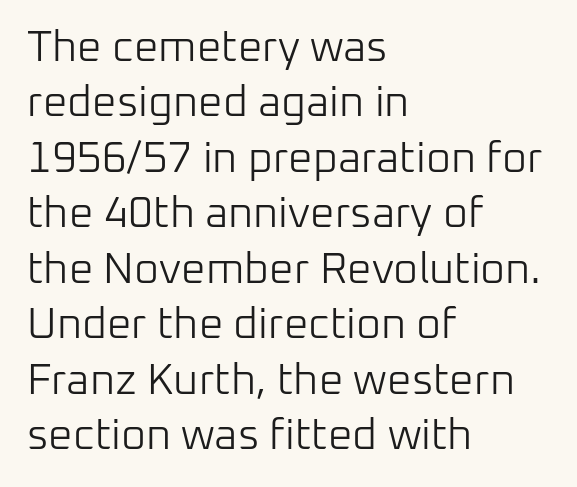
Q: Is the text bold? A: No.
Q: Is the text italic (slanted)? A: No, it is upright.
Q: Is the typeface a serif or a sans-serif typeface? A: Sans-serif.
Q: Is the text underlined? A: No.
Q: How is the paragraph aligned? A: Left-aligned.
Q: Is the spacing between letters normal or unusually wide? A: Normal.
Q: Is the spacing between lines tight, normal or loose? A: Normal.
Q: Width (condensed, normal, or wide)? A: Normal.
Q: Stroke contrast? A: Low.
Q: x-height? A: Medium.
Q: Monospaced? A: No.
